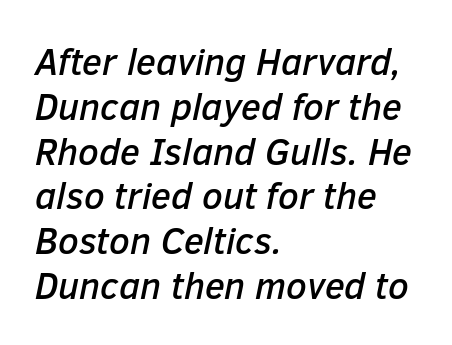
The image shows 37 px text type, italic (leaning right); set left-aligned, line spacing 1.21x, normal letter spacing, not underlined; low stroke contrast and a medium x-height.
